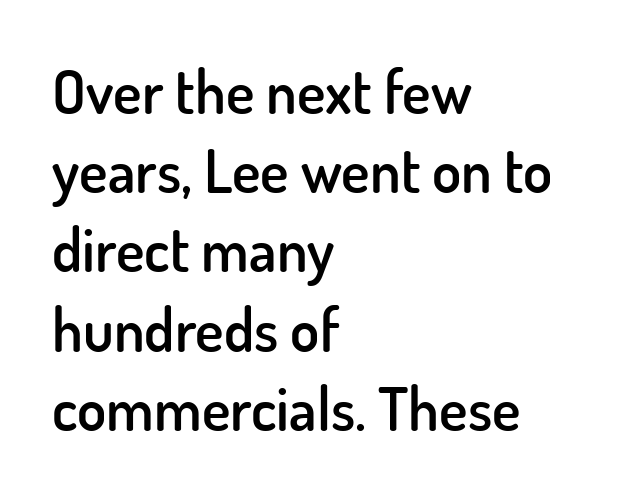
{"serif": "no", "italic": "no", "bold": "semi", "weight": "semibold", "width": "normal", "stroke_contrast": "low", "x_height": "small", "monospaced": "no", "underline": "no", "align": "left", "line_spacing": "normal", "line_spacing_ratio": 1.32, "letter_spacing": "normal", "letter_spacing_em": 0.0, "glyph_px": 60}
